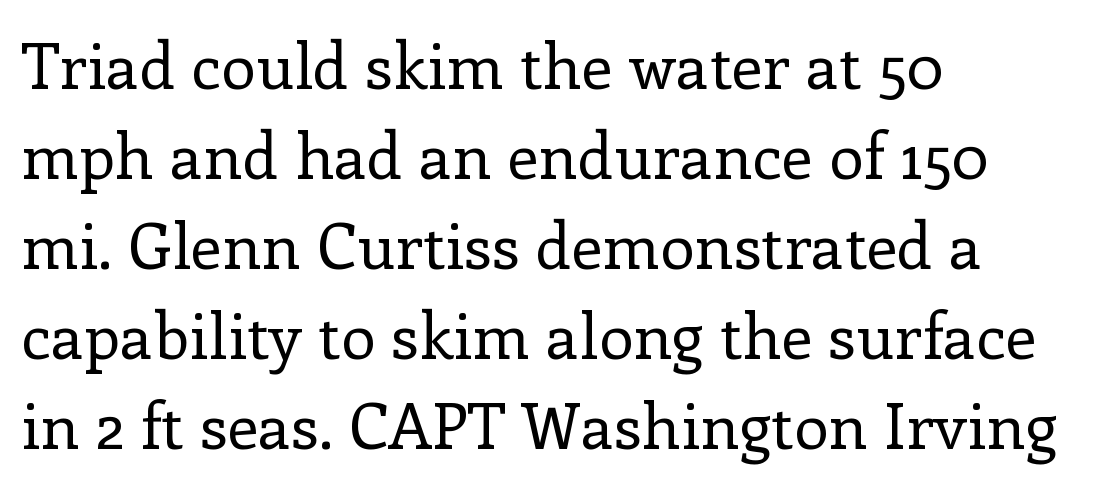
The image shows 63 px regular-weight serif type, upright; set left-aligned, normal line spacing (1.43x), normal letter spacing, not underlined; low stroke contrast and a medium x-height.
